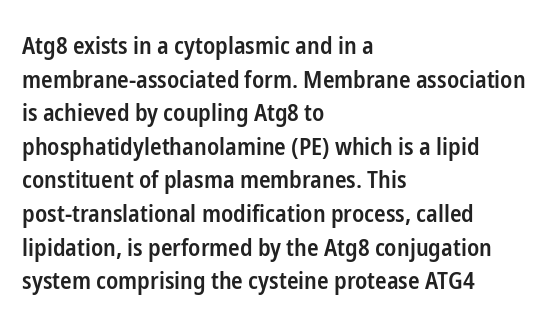
The image shows 24 px text type, upright; set left-aligned, normal line spacing (1.4x), normal letter spacing, not underlined.
